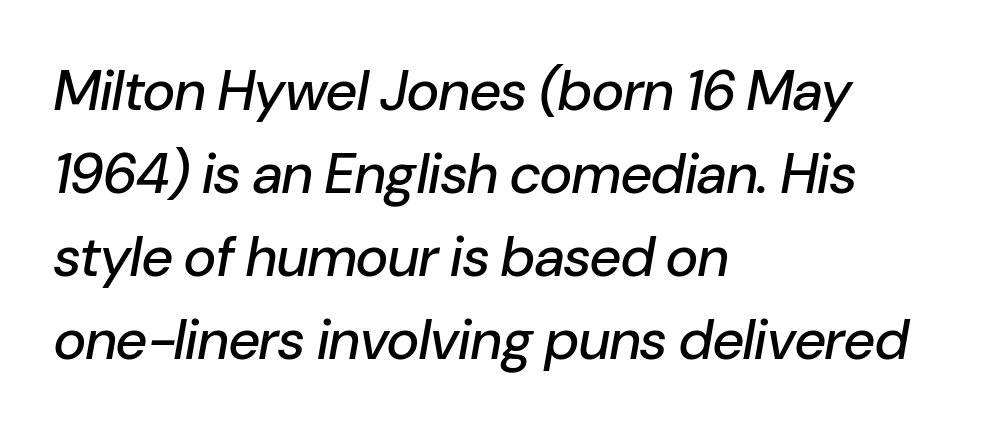
Q: Is the text italic (slanted)? A: Yes, it leans right by about 10 degrees.
Q: Is the text underlined? A: No.
Q: How is the paragraph aligned? A: Left-aligned.
Q: Is the spacing between letters normal or unusually wide? A: Normal.
Q: Is the spacing between lines tight, normal or loose? A: Normal.
Q: Width (condensed, normal, or wide)? A: Normal.
Q: Stroke contrast? A: Low.
Q: x-height? A: Medium.
Q: Monospaced? A: No.
